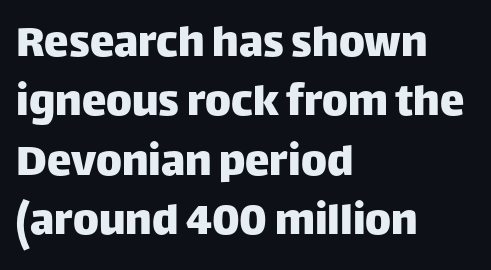
Short note: letters normally spaced. Every stem runs plumb, perpendicular to the baseline. This sample is left-justified, so line endings fall wherever the words run out. The space beneath each line is pristine and unruled. The glyphs in this specimen are sans serif.
